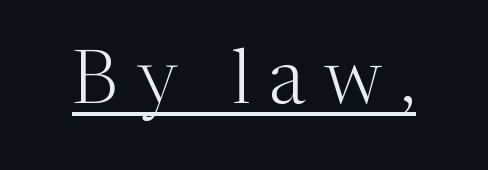
Q: Is the text bold? A: No.
Q: Is the text italic (slanted)? A: No, it is upright.
Q: Is the typeface a serif or a sans-serif typeface? A: Serif.
Q: Is the text underlined? A: Yes.
Q: Is the spacing between letters normal or unusually wide? A: Unusually wide.
Q: Width (condensed, normal, or wide)? A: Normal.
Q: Stroke contrast? A: Medium.
Q: x-height? A: Medium.
Q: Monospaced? A: No.
